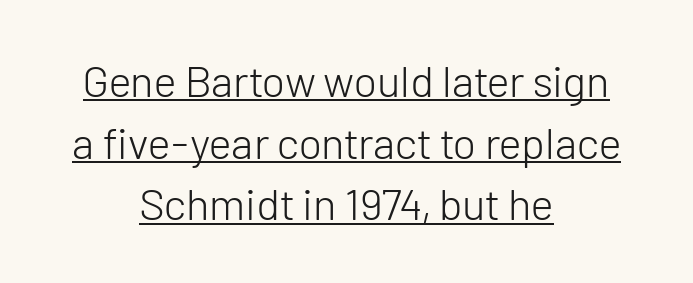
Underlined type. The letters look calm and open, with moderate or lighter stems. Reading down the block, each line starts at a different indent, mirrored at its end. The text was rendered using a sans face with plain stroke endings.
